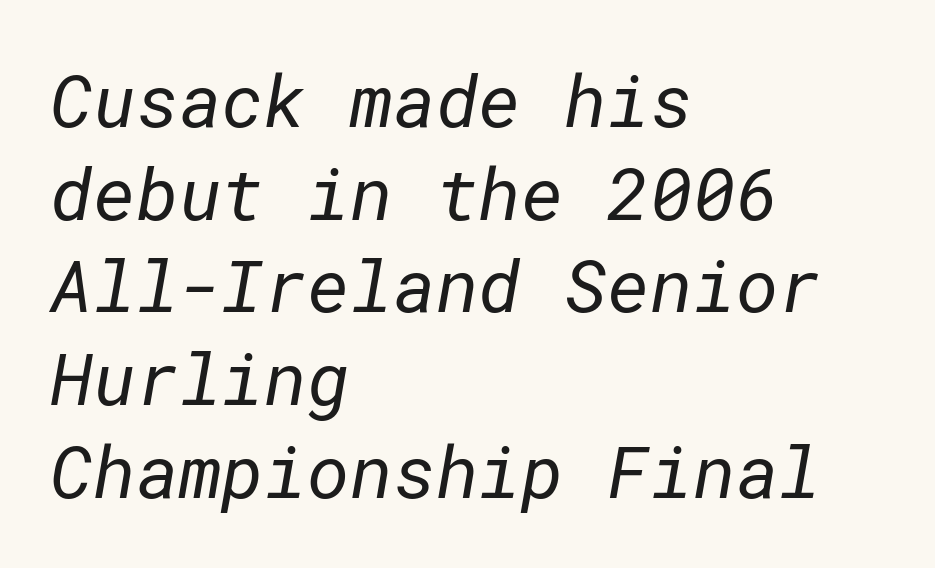
{"serif": "no", "bold": "no", "weight": "regular", "width": "normal", "stroke_contrast": "low", "x_height": "medium", "underline": "no", "align": "left", "line_spacing": "normal", "line_spacing_ratio": 1.27, "letter_spacing": "normal", "letter_spacing_em": 0.0, "glyph_px": 73}
